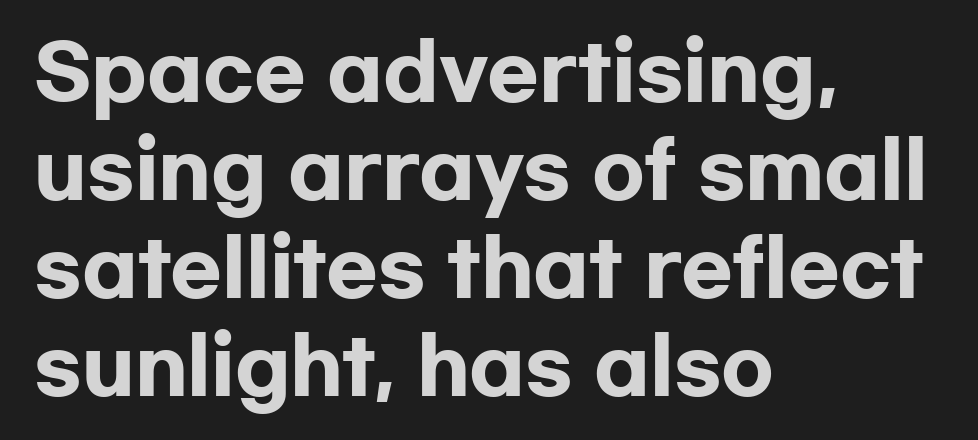
Q: Is the text bold? A: Yes.
Q: Is the text italic (slanted)? A: No, it is upright.
Q: Is the typeface a serif or a sans-serif typeface? A: Sans-serif.
Q: Is the text underlined? A: No.
Q: How is the paragraph aligned? A: Left-aligned.
Q: Is the spacing between letters normal or unusually wide? A: Normal.
Q: Is the spacing between lines tight, normal or loose? A: Normal.
Q: Width (condensed, normal, or wide)? A: Wide.
Q: Stroke contrast? A: Low.
Q: x-height? A: Medium.
Q: Monospaced? A: No.
